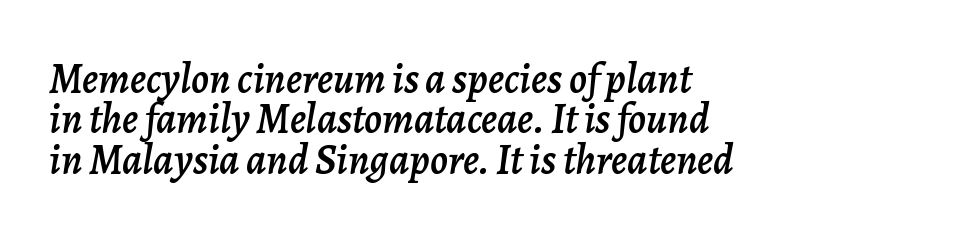
{"italic": "yes", "lean": "right", "slant_degrees": 7, "width": "normal", "stroke_contrast": "low", "x_height": "medium", "monospaced": "no", "underline": "no", "align": "left", "line_spacing": "tight", "line_spacing_ratio": 0.96, "letter_spacing": "normal", "letter_spacing_em": 0.0, "glyph_px": 42}
